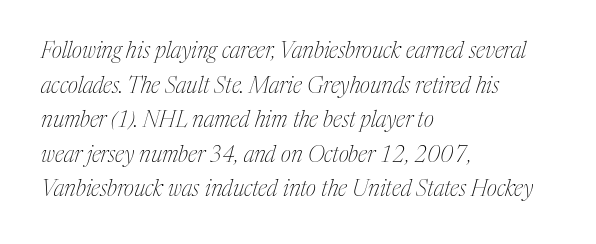
Tracking value appears to be zero — textbook default spacing. The typography opts for an oblique posture over an upright one. The strokes are not fattened; the text isn't bold. The typesetter chose a ragged-right arrangement here. Is there much room between lines? A standard amount, neither cramped nor airy.
